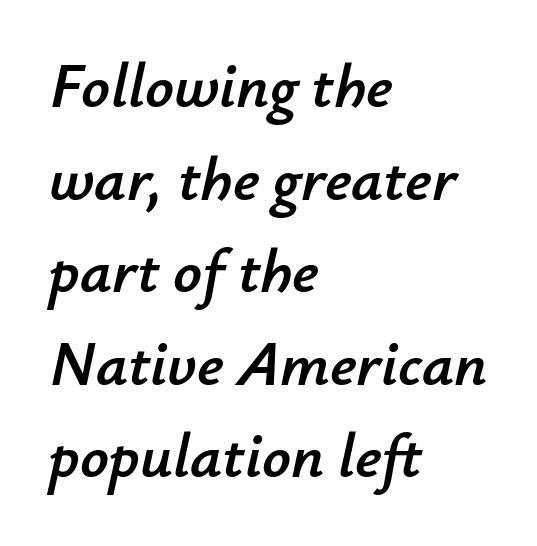
{"italic": "yes", "lean": "right", "slant_degrees": 12, "width": "normal", "stroke_contrast": "low", "x_height": "small", "monospaced": "no", "underline": "no", "align": "left", "line_spacing": "normal", "line_spacing_ratio": 1.47, "letter_spacing": "normal", "letter_spacing_em": 0.0, "glyph_px": 63}
